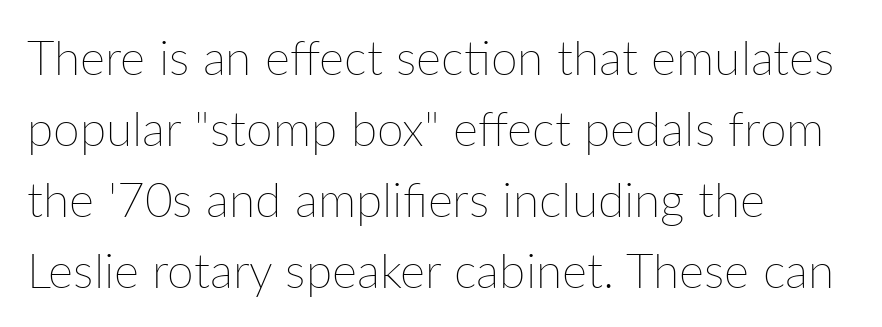
Upright lettering throughout. A typesetter would call this zero additional tracking. Just letters on the line, the space beneath them empty. Think of a printed novel: that variable character pitch is what you see here.
